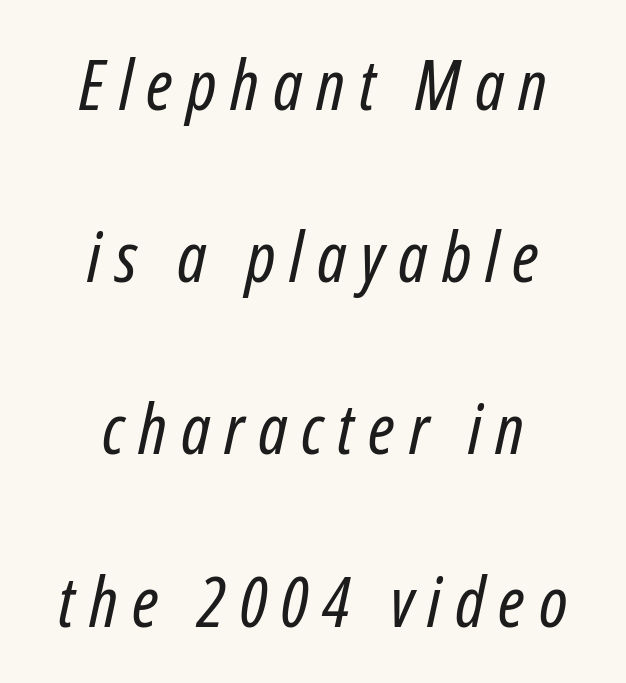
Proportional: the letters do not fall into vertical columns. The passage shown leans; its letterforms are oblique. The cut favours lightness, reaching ordinary text weight at its darkest. The face used here is rendered with a markedly widened letterfit. Rule under the text: the space is simply empty. Leftover space on each line is divided equally before and after the words.
